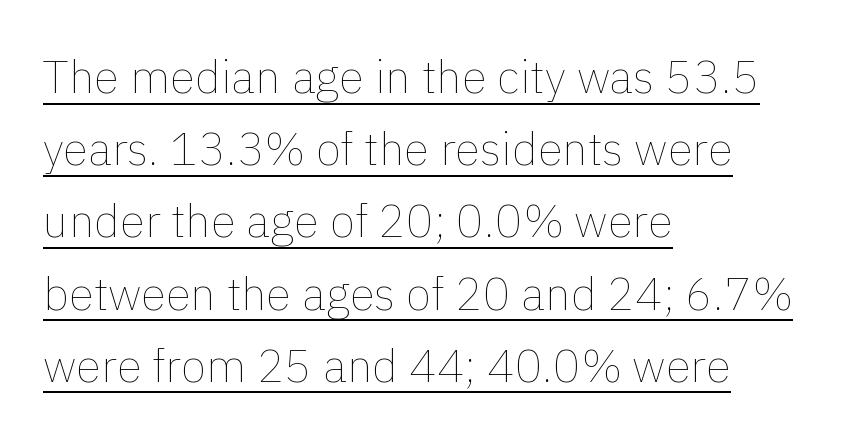
The image shows 46 px thin type, upright; set left-aligned, normal line spacing (1.57x), normal letter spacing, underlined; low stroke contrast and a medium x-height.
